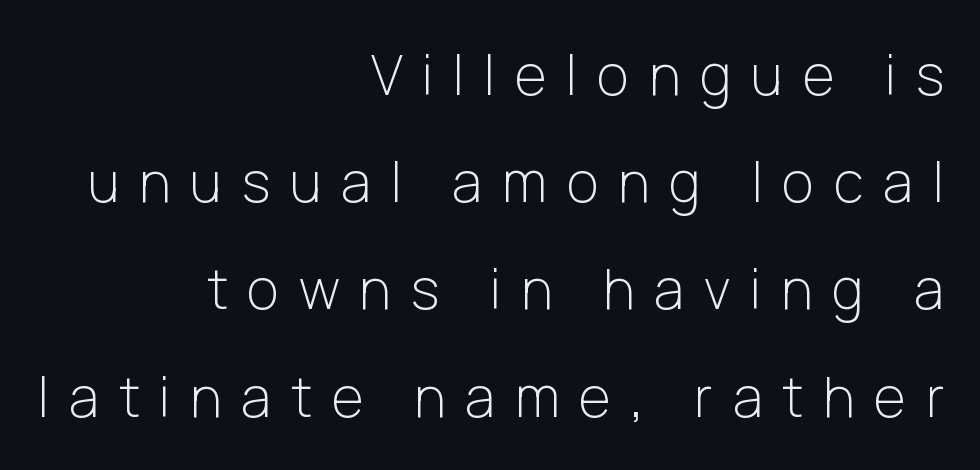
These lines are rendered in a variable-pitch font. Successive baselines arrive slowly, with a big drop between each. The glyphs in this specimen are sans serif. Compared with a typical body face, this is equally light or lighter still.
